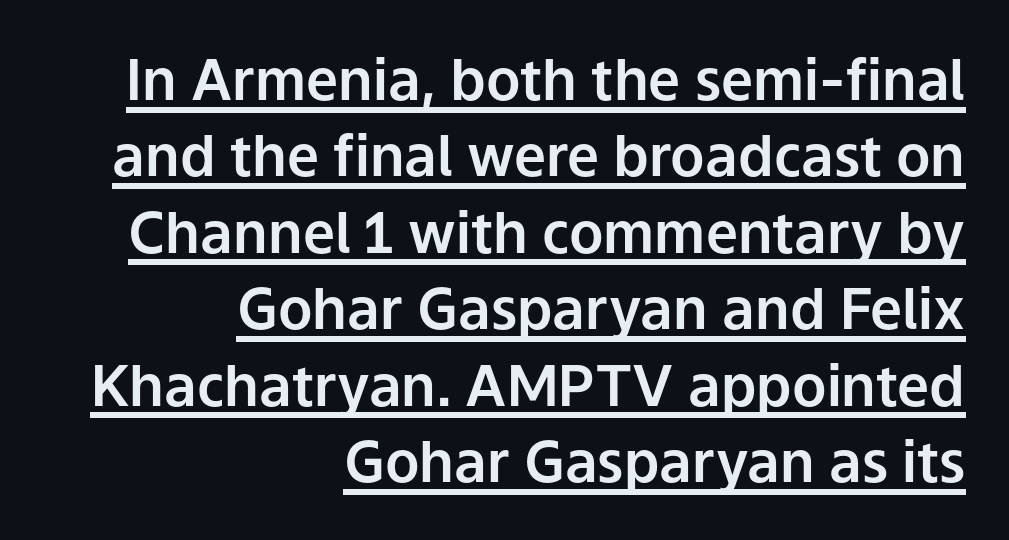
Q: Is the text italic (slanted)? A: No, it is upright.
Q: Is the typeface a serif or a sans-serif typeface? A: Sans-serif.
Q: Is the text underlined? A: Yes.
Q: How is the paragraph aligned? A: Right-aligned.
Q: Is the spacing between letters normal or unusually wide? A: Normal.
Q: Is the spacing between lines tight, normal or loose? A: Normal.
Q: Width (condensed, normal, or wide)? A: Normal.
Q: Stroke contrast? A: Low.
Q: x-height? A: Medium.
Q: Monospaced? A: No.
